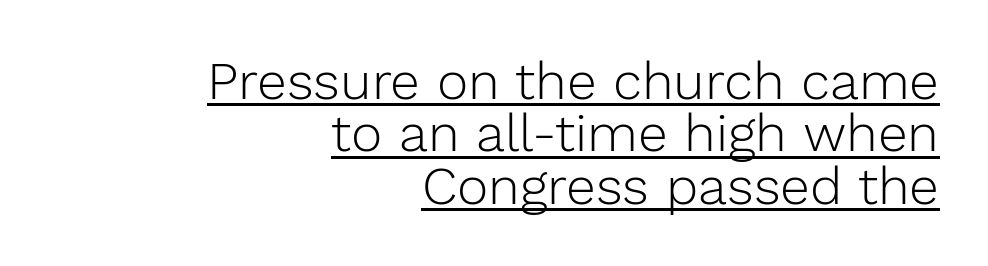
{"serif": "no", "italic": "no", "bold": "no", "weight": "light", "width": "normal", "stroke_contrast": "low", "x_height": "medium", "monospaced": "no", "underline": "yes", "align": "right", "line_spacing": "tight", "line_spacing_ratio": 0.99, "letter_spacing": "normal", "letter_spacing_em": 0.0, "glyph_px": 53}
